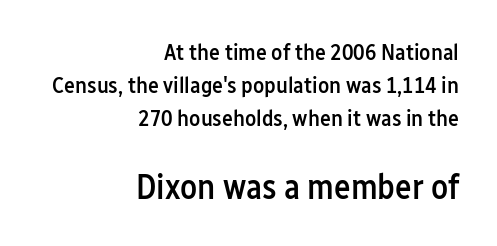
Q: Is the text bold? A: Semi-bold.
Q: Is the text italic (slanted)? A: No, it is upright.
Q: Is the typeface a serif or a sans-serif typeface? A: Sans-serif.
Q: Is the text underlined? A: No.
Q: How is the paragraph aligned? A: Right-aligned.
Q: Is the spacing between letters normal or unusually wide? A: Normal.
Q: Is the spacing between lines tight, normal or loose? A: Normal.
Q: Which block of text is set in a larger size, the first (top) or the second (bottom)? A: The second (bottom) one.
Q: Width (condensed, normal, or wide)? A: Condensed.
Q: Stroke contrast? A: Low.
Q: x-height? A: Medium.
Q: Monospaced? A: No.
